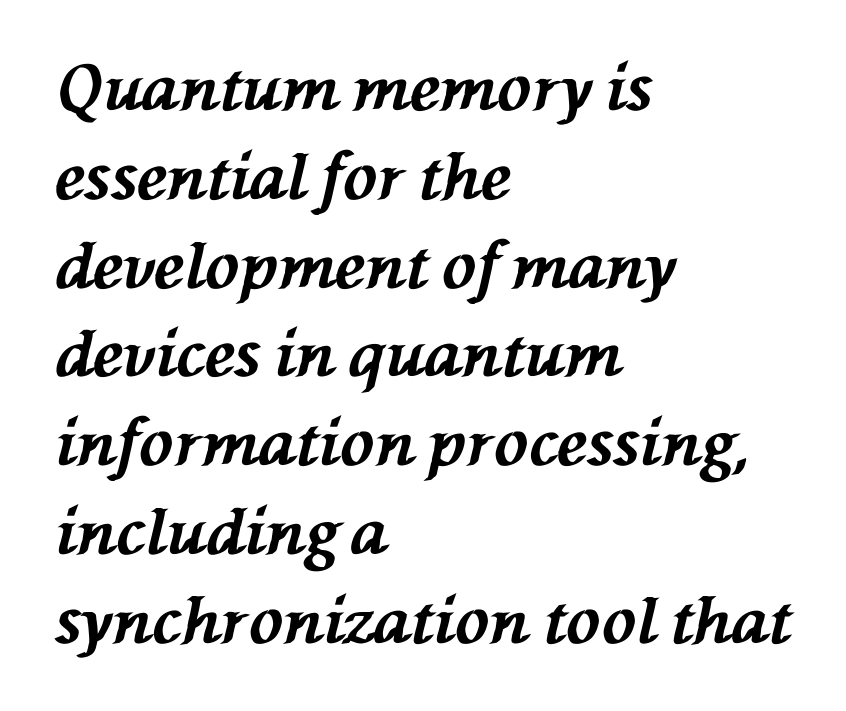
The image shows 63 px bold type, italic (leaning left); set left-aligned, normal line spacing (1.41x), normal letter spacing, not underlined; medium stroke contrast and a medium x-height.
